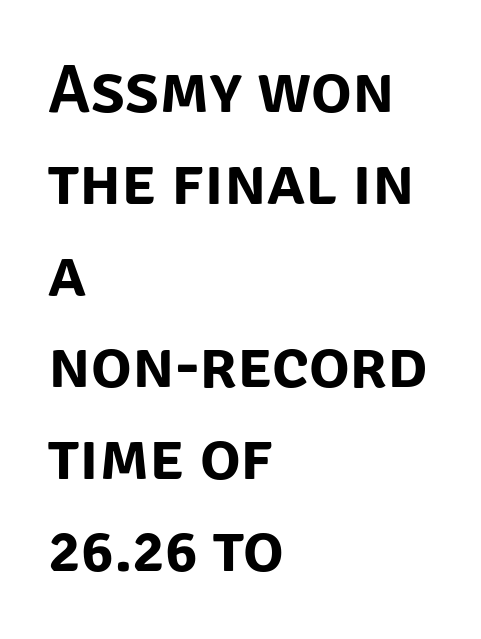
{"serif": "no", "italic": "no", "width": "normal", "stroke_contrast": "low", "x_height": "large", "monospaced": "no", "underline": "no", "align": "left", "line_spacing": "normal", "line_spacing_ratio": 1.35, "letter_spacing": "normal", "letter_spacing_em": 0.0, "glyph_px": 68}
